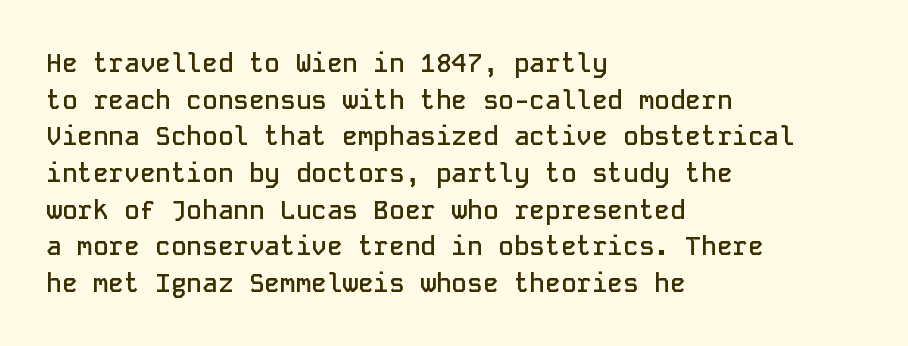
Every row of glyphs begins at an identical x-position on the left. Summary of weight: moderately heavy, a semibold. Evenly set lines give the paragraph a standard silhouette. In terms of letterspacing, this is plain default setting. When letters stand straight like this, we call the style roman or upright. The gap between lines stays unmarked.
